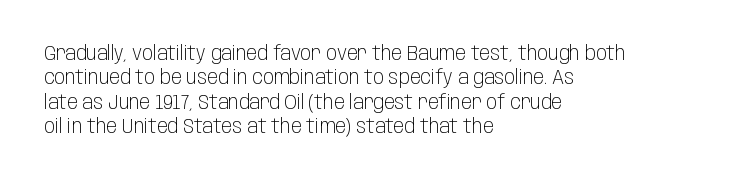
These lines keep a tight, regular rhythm from letter to letter. In CSS terms this would be text-align: left. Weight: in the light-to-regular range. This is roman type, the default non-slanted kind. Decoration check: the copy has no underline.
